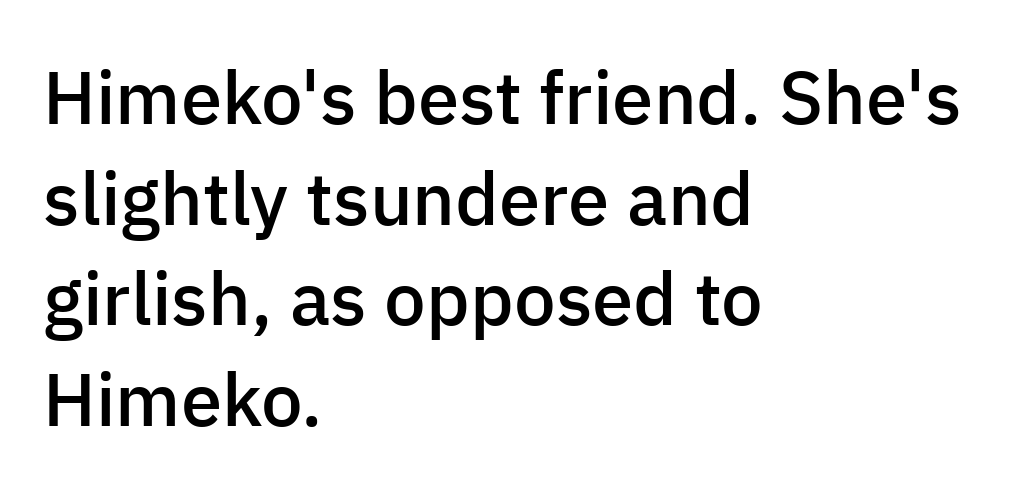
This rendering leaves character spacing at its baseline value. The letters advance in unequal steps, a hallmark of proportional type. The font family rendered here belongs to the sans-serif group. Stems and bowls a touch heavier than normal — semibold.
